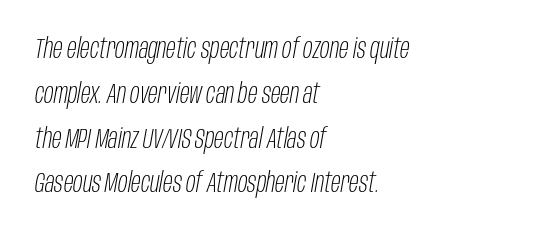
The image shows 28 px light, condensed type, italic (leaning right); set left-aligned, normal line spacing (1.6x), normal letter spacing, not underlined; low stroke contrast and a large x-height.
